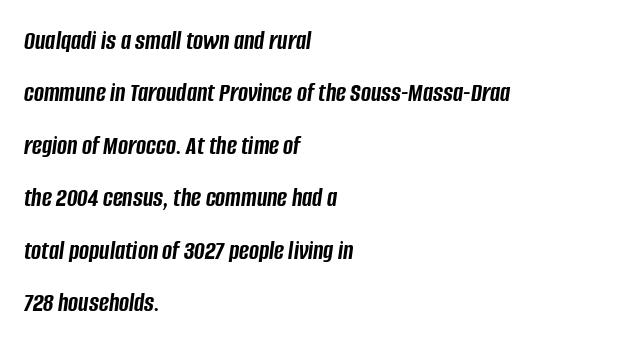
The rendering applies a slant to the glyphs. Between one letter and the next there's only the usual sliver of space. This rendering uses left alignment, leaving the right contour irregular. Only glyphs here, with clear space below each row. Strokes here are thick enough to call this a true bold.
